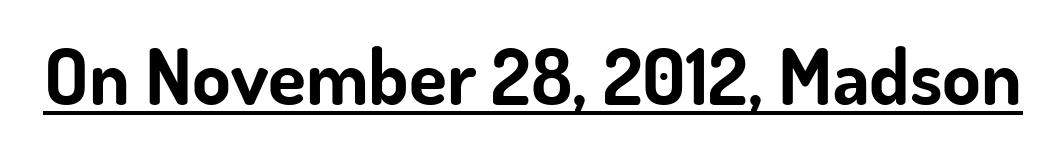
{"serif": "no", "italic": "no", "bold": "yes", "weight": "bold", "width": "normal", "stroke_contrast": "low", "x_height": "small", "monospaced": "no", "underline": "yes", "letter_spacing": "normal", "letter_spacing_em": 0.0, "glyph_px": 78}
